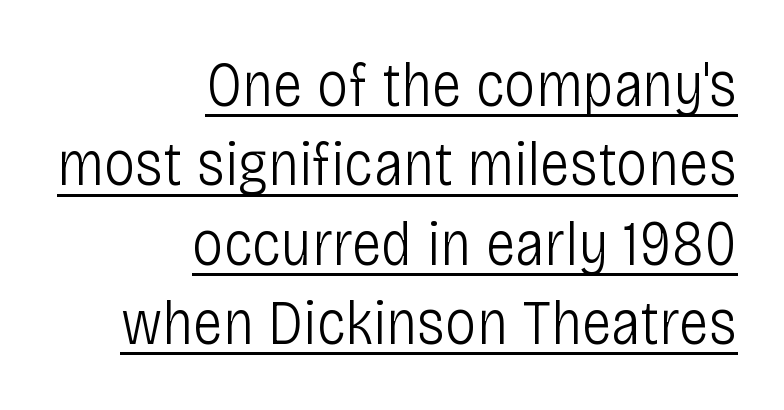
The image shows 63 px light, condensed sans-serif type, upright; set right-aligned, normal line spacing (1.26x), normal letter spacing, underlined; low stroke contrast and a large x-height.
